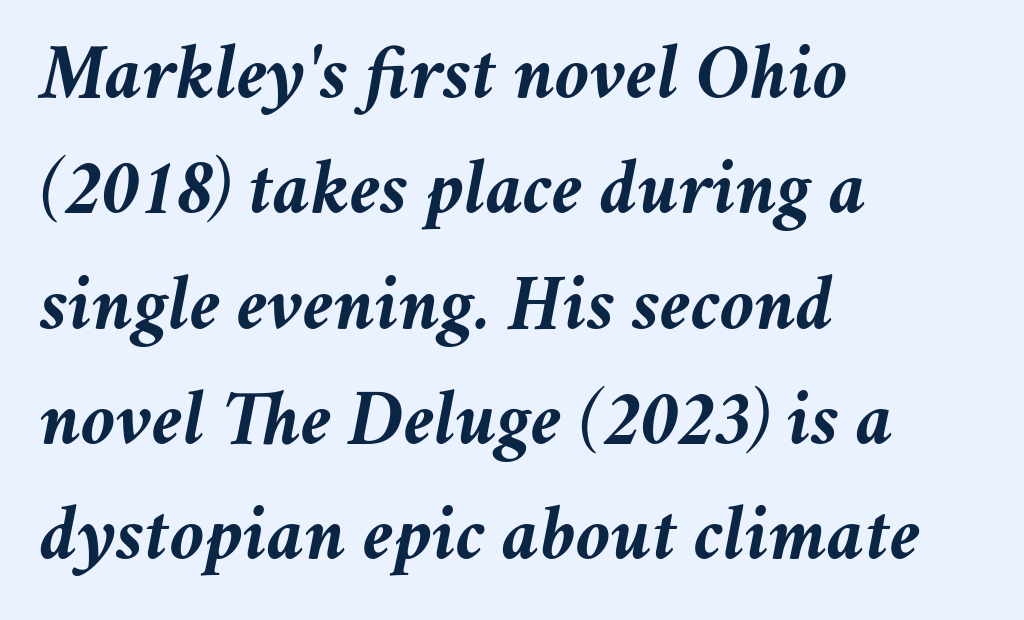
The image shows 79 px semibold type, italic (leaning right); set left-aligned, normal line spacing (1.46x), normal letter spacing, not underlined; medium stroke contrast and a medium x-height.
